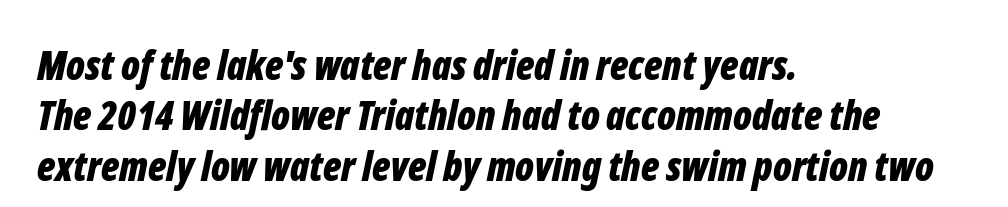
Emphasis by weight is at full strength: bold. Observe the ordinary spacing: letters are neighbours, not strangers. Character widths vary here, with narrow letters taking less room than wide ones. Yep, that's italic — everything's leaning. Descenders are the only things crossing below the line. Caption: multi-line text, flush left, ragged right.
